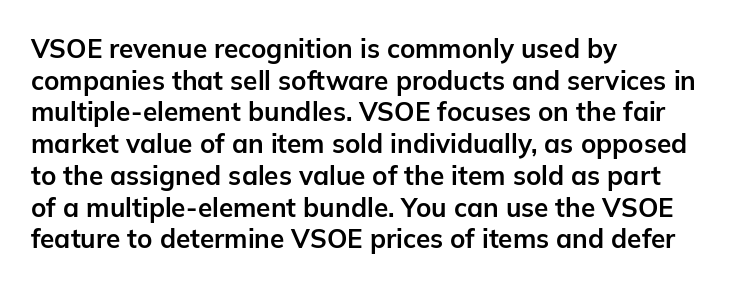
The image shows 26 px bold type, upright; set left-aligned, line spacing 1.22x, normal letter spacing, not underlined.
